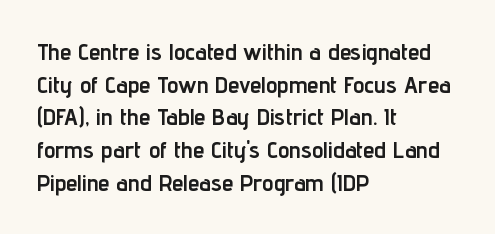
Q: Is the text bold? A: Yes.
Q: Is the text italic (slanted)? A: No, it is upright.
Q: Is the text underlined? A: No.
Q: How is the paragraph aligned? A: Left-aligned.
Q: Is the spacing between letters normal or unusually wide? A: Normal.
Q: Is the spacing between lines tight, normal or loose? A: Normal.
